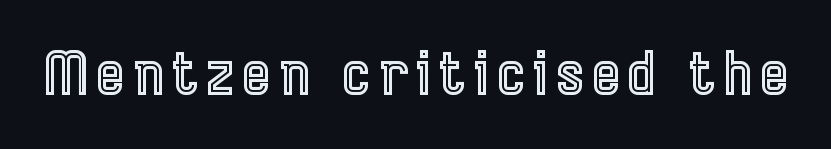
Q: Is the text italic (slanted)? A: No, it is upright.
Q: Is the text underlined? A: No.
Q: Width (condensed, normal, or wide)? A: Condensed.
Q: x-height? A: Medium.
Q: Monospaced? A: No.
